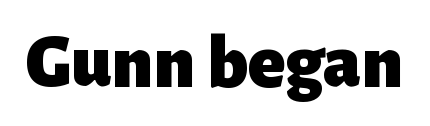
Q: Is the text bold? A: Yes.
Q: Is the text italic (slanted)? A: No, it is upright.
Q: Is the typeface a serif or a sans-serif typeface? A: Sans-serif.
Q: Is the text underlined? A: No.
Q: Is the spacing between letters normal or unusually wide? A: Normal.
Q: Width (condensed, normal, or wide)? A: Normal.
Q: Stroke contrast? A: Low.
Q: x-height? A: Medium.
Q: Monospaced? A: No.
